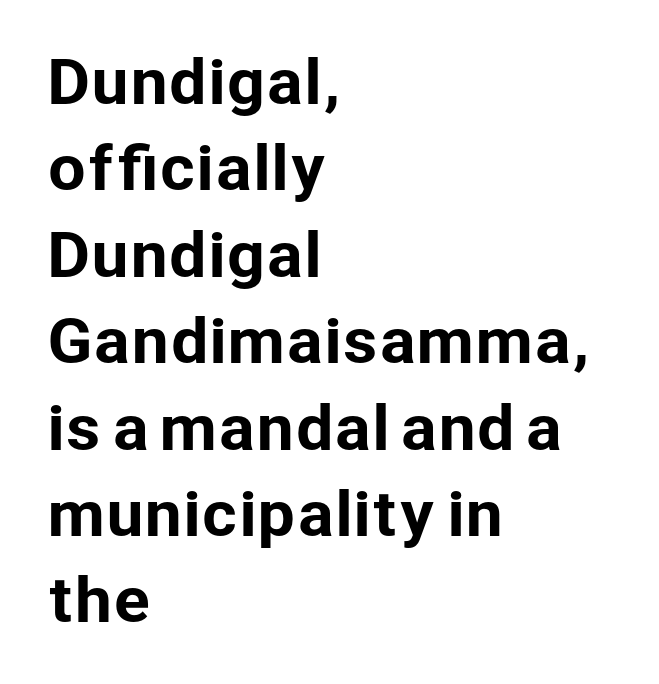
The image shows 60 px sans-serif type, upright; set left-aligned, normal line spacing (1.44x), normal letter spacing, not underlined; low stroke contrast and a medium x-height.
